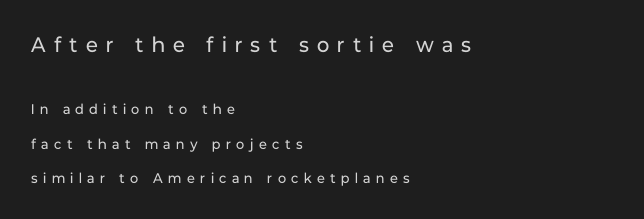
Q: Is the text bold? A: No.
Q: Is the text italic (slanted)? A: No, it is upright.
Q: Is the text underlined? A: No.
Q: How is the paragraph aligned? A: Left-aligned.
Q: Is the spacing between letters normal or unusually wide? A: Unusually wide.
Q: Is the spacing between lines tight, normal or loose? A: Loose.
Q: Which block of text is set in a larger size, the first (top) or the second (bottom)? A: The first (top) one.
